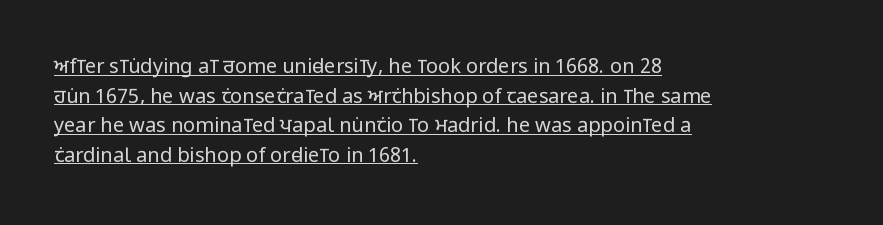
{"italic": "no", "bold": "no", "underline": "yes", "align": "left", "line_spacing": "normal", "line_spacing_ratio": 1.48, "letter_spacing": "normal", "letter_spacing_em": 0.0, "glyph_px": 20}
